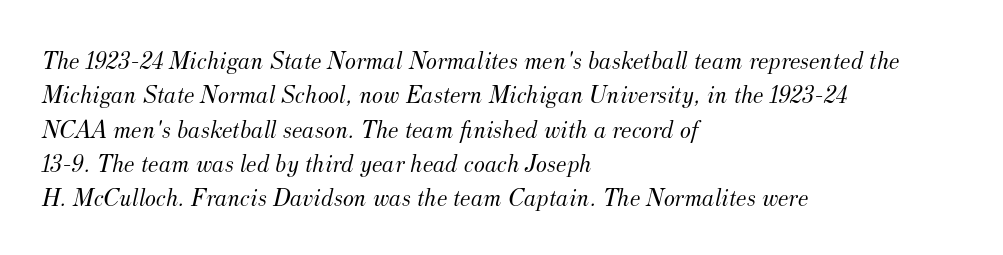
Q: Is the text bold? A: No.
Q: Is the text italic (slanted)? A: Yes, it leans right by about 12 degrees.
Q: Is the text underlined? A: No.
Q: How is the paragraph aligned? A: Left-aligned.
Q: Is the spacing between letters normal or unusually wide? A: Normal.
Q: Is the spacing between lines tight, normal or loose? A: Normal.
